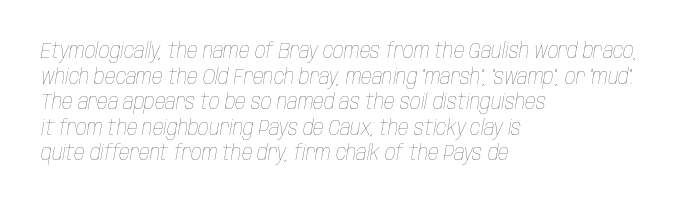
Q: Is the text bold? A: No.
Q: Is the text italic (slanted)? A: Yes, it leans right by about 10 degrees.
Q: Is the text underlined? A: No.
Q: How is the paragraph aligned? A: Left-aligned.
Q: Is the spacing between letters normal or unusually wide? A: Normal.
